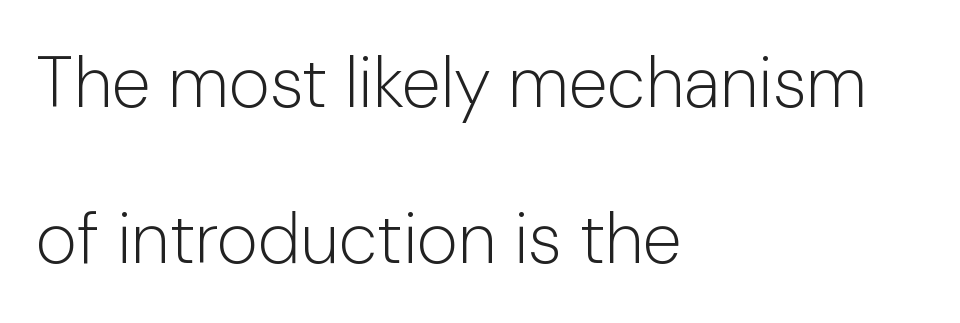
Letterform terminals end flat and unadorned throughout the passage. Check the space under the baseline: it is left empty. Varying glyph widths throughout — classic text-font behaviour. These lines keep a tight, regular rhythm from letter to letter. A light-to-regular cut is what we see here. Vertical strokes here are truly vertical.
